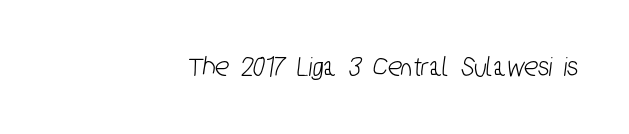
{"serif": "no", "width": "condensed", "stroke_contrast": "low", "x_height": "medium", "monospaced": "no", "underline": "no", "align": "right", "letter_spacing": "normal", "letter_spacing_em": 0.0, "glyph_px": 29}
